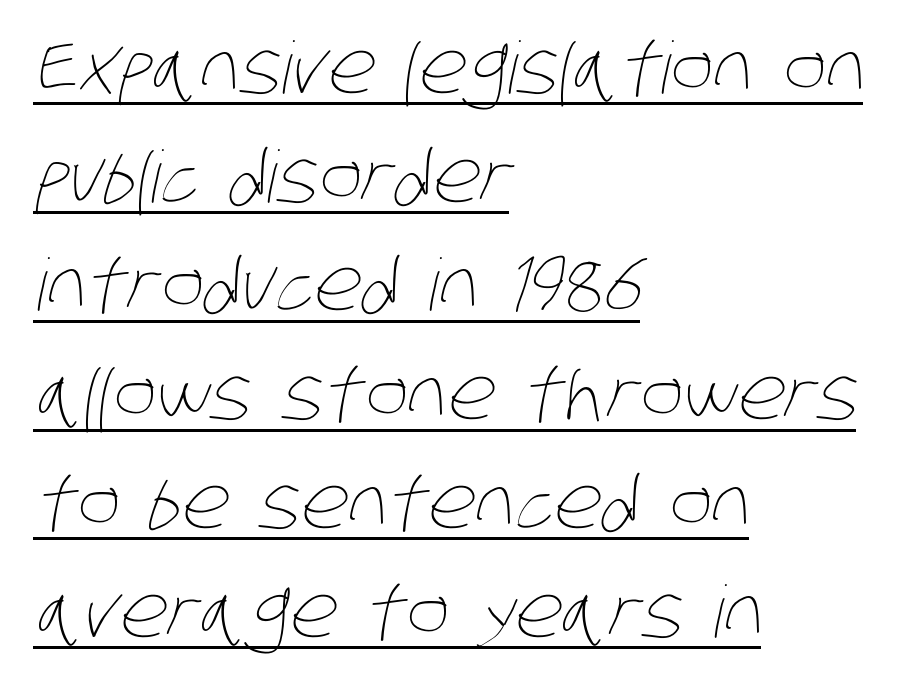
Q: Is the text bold? A: No.
Q: Is the text underlined? A: Yes.
Q: How is the paragraph aligned? A: Left-aligned.
Q: Is the spacing between letters normal or unusually wide? A: Normal.
Q: Is the spacing between lines tight, normal or loose? A: Normal.
Q: Width (condensed, normal, or wide)? A: Condensed.
Q: Stroke contrast? A: Low.
Q: x-height? A: Large.
Q: Monospaced? A: No.
